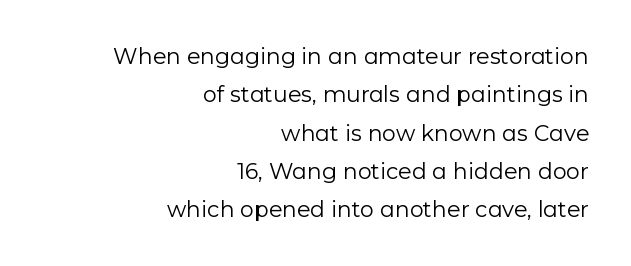
Q: Is the text bold? A: No.
Q: Is the text italic (slanted)? A: No, it is upright.
Q: Is the text underlined? A: No.
Q: How is the paragraph aligned? A: Right-aligned.
Q: Is the spacing between letters normal or unusually wide? A: Normal.
